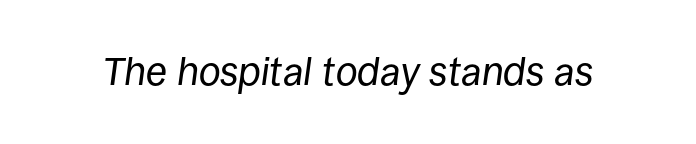
{"italic": "yes", "lean": "right", "slant_degrees": 8, "bold": "no", "weight": "regular", "width": "normal", "stroke_contrast": "low", "x_height": "large", "monospaced": "no", "underline": "no", "letter_spacing": "normal", "letter_spacing_em": 0.0, "glyph_px": 39}
